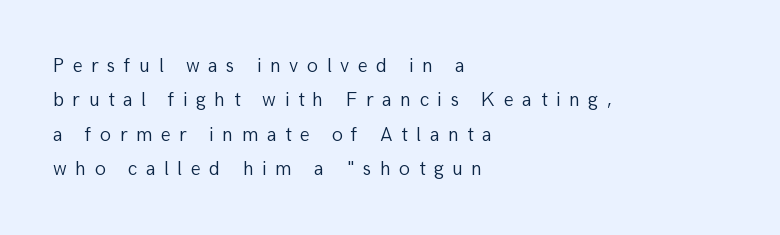
{"italic": "no", "bold": "no", "underline": "no", "align": "left", "line_spacing_ratio": 1.72, "letter_spacing": "wide", "letter_spacing_em": 0.42, "glyph_px": 20}
